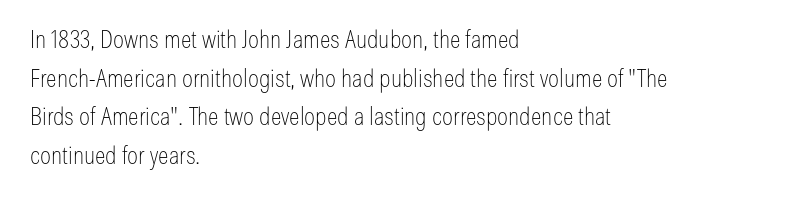
Q: Is the text bold? A: No.
Q: Is the text italic (slanted)? A: No, it is upright.
Q: Is the text underlined? A: No.
Q: How is the paragraph aligned? A: Left-aligned.
Q: Is the spacing between letters normal or unusually wide? A: Normal.
Q: Is the spacing between lines tight, normal or loose? A: Normal.
